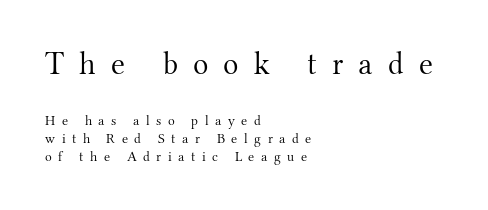
The image shows 32 px light serif type, upright; set left-aligned, normal line spacing (1.29x), unusually wide letter spacing (+0.47 em), not underlined; the first (top) block is 2.29x larger; medium stroke contrast and a small x-height.
